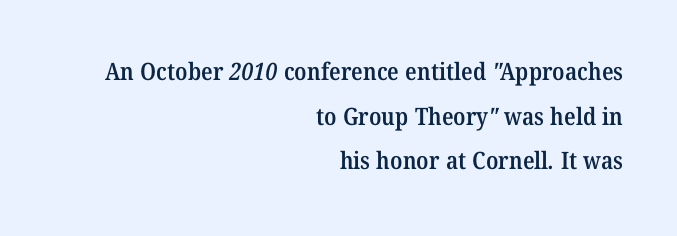
The image shows 24 px text type; set right-aligned, line spacing 1.86x, normal letter spacing, not underlined.
